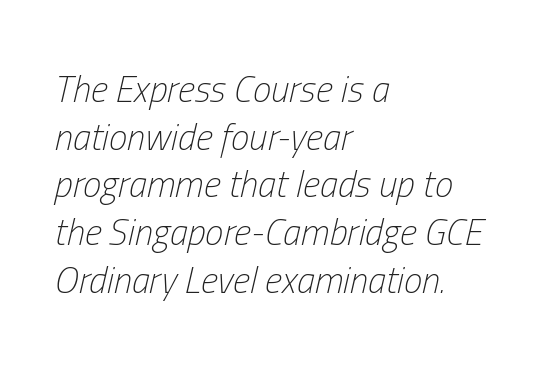
{"italic": "yes", "lean": "right", "slant_degrees": 13, "bold": "no", "weight": "light", "width": "condensed", "stroke_contrast": "low", "x_height": "medium", "monospaced": "no", "underline": "no", "align": "left", "line_spacing": "normal", "line_spacing_ratio": 1.29, "letter_spacing": "normal", "letter_spacing_em": 0.0, "glyph_px": 37}
